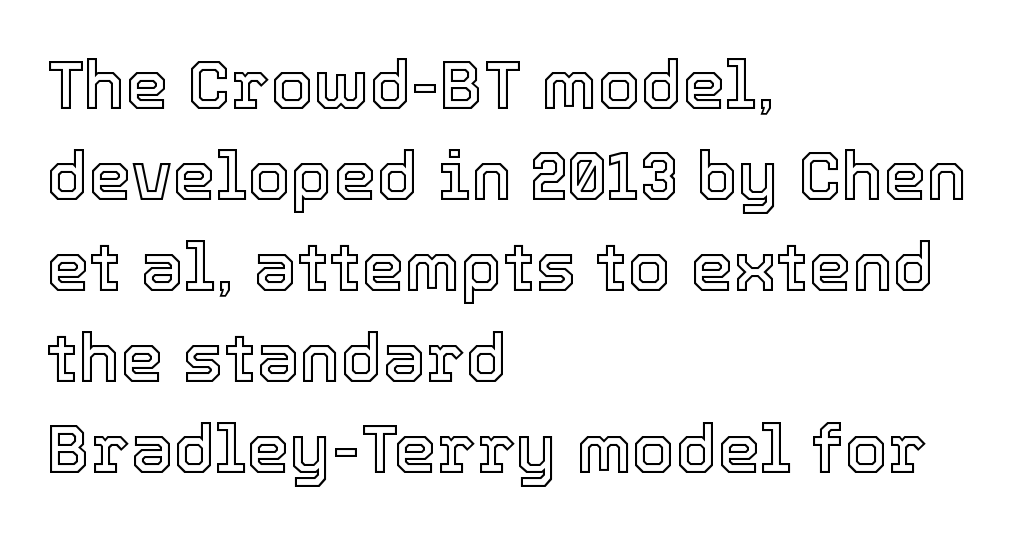
Q: Is the text italic (slanted)? A: No, it is upright.
Q: Is the text underlined? A: No.
Q: How is the paragraph aligned? A: Left-aligned.
Q: Is the spacing between letters normal or unusually wide? A: Normal.
Q: Is the spacing between lines tight, normal or loose? A: Normal.
Q: Width (condensed, normal, or wide)? A: Normal.
Q: x-height? A: Medium.
Q: Monospaced? A: No.
